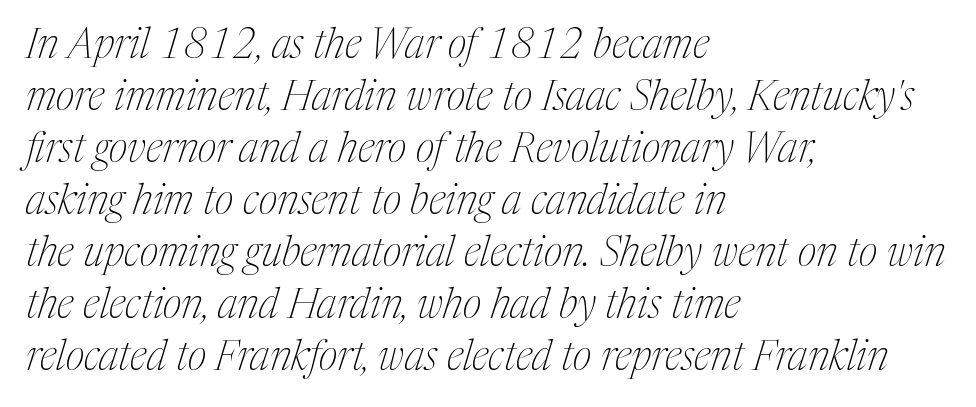
{"serif": "yes", "italic": "yes", "lean": "right", "slant_degrees": 17, "bold": "no", "weight": "thin", "width": "condensed", "stroke_contrast": "medium", "x_height": "medium", "monospaced": "no", "underline": "no", "align": "left", "line_spacing": "normal", "line_spacing_ratio": 1.27, "letter_spacing": "normal", "letter_spacing_em": 0.0, "glyph_px": 41}
